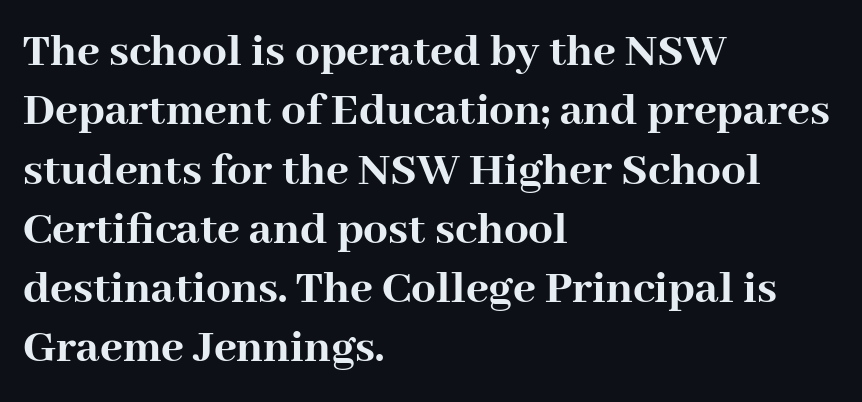
Horizontal alignment here is leftward, the default for most running prose. This is serif lettering, the kind often seen in printed books. The rendering uses natural spacing where letterforms have individual widths. How heavy is the stroke? Heavy — this is a bold. The lettering stays uniformly vertical, giving the passage a roman look.
